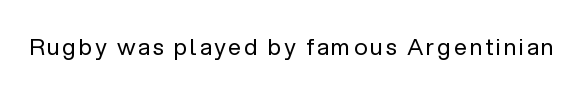
Honestly, there is no underline to notice here at all. This is roman type, the default non-slanted kind. Weight: not bold — regular or lighter.
